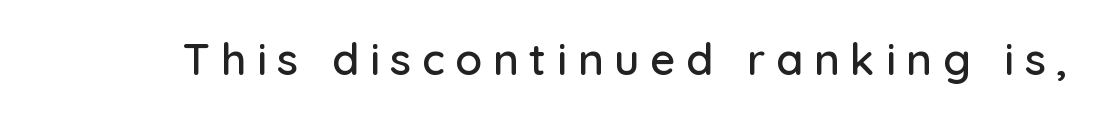
The text was rendered using a sans face with plain stroke endings. The glyphs are unaccompanied by any horizontal stroke below them. Spacing verdict: proportional, widths tailored to each character. Between one letter and the next there's a generous, obvious gap.
